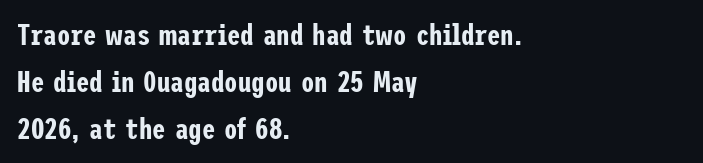
The space between consecutive lines is moderate. Vertical strokes here are truly vertical. No word sits above an underline. A sans-serif font was chosen for this passage.
